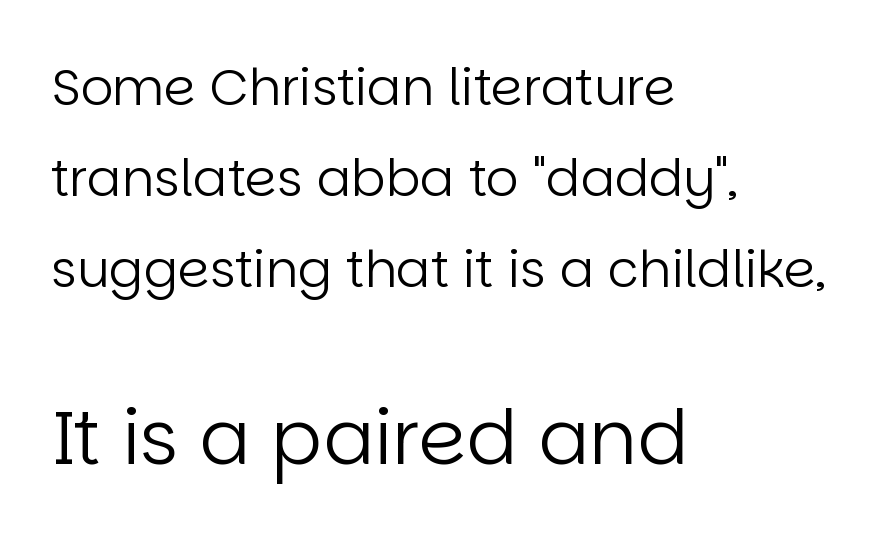
Q: Is the text bold? A: No.
Q: Is the text italic (slanted)? A: No, it is upright.
Q: Is the typeface a serif or a sans-serif typeface? A: Sans-serif.
Q: Is the text underlined? A: No.
Q: How is the paragraph aligned? A: Left-aligned.
Q: Is the spacing between letters normal or unusually wide? A: Normal.
Q: Which block of text is set in a larger size, the first (top) or the second (bottom)? A: The second (bottom) one.
Q: Width (condensed, normal, or wide)? A: Normal.
Q: Stroke contrast? A: Low.
Q: x-height? A: Large.
Q: Monospaced? A: No.
